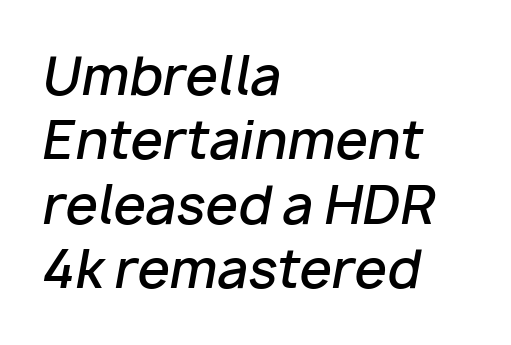
Quick note: italic. This rendering leaves character spacing at its baseline value. Left-aligned paragraph, ragged on the right. Heft: intermediate — a semibold. Descenders are the only things crossing below the line.
